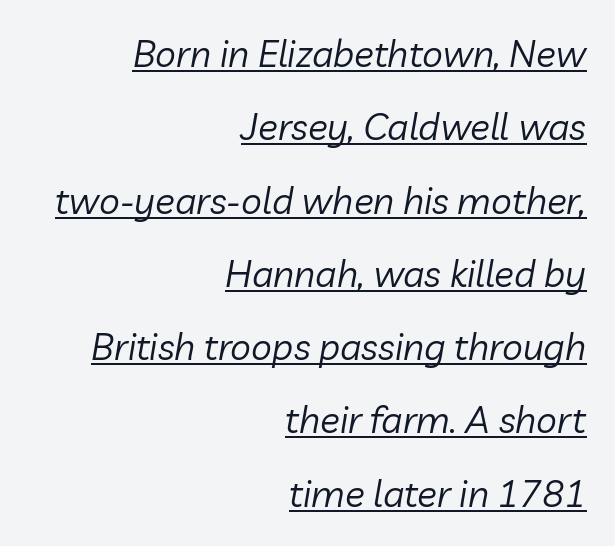
The image shows 37 px regular-weight type, italic (leaning right); set right-aligned, loose line spacing (1.98x), normal letter spacing, underlined; low stroke contrast and a medium x-height.
